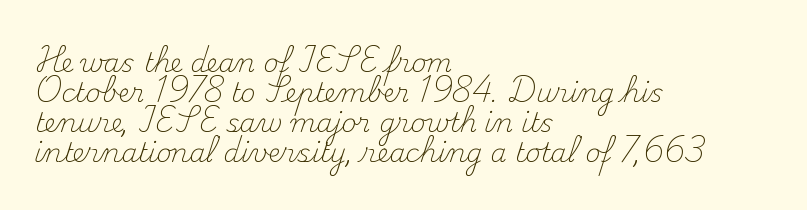
Q: Is the text bold? A: No.
Q: Is the text italic (slanted)? A: Yes.
Q: Is the text underlined? A: No.
Q: How is the paragraph aligned? A: Left-aligned.
Q: Is the spacing between letters normal or unusually wide? A: Normal.
Q: Is the spacing between lines tight, normal or loose? A: Tight.
